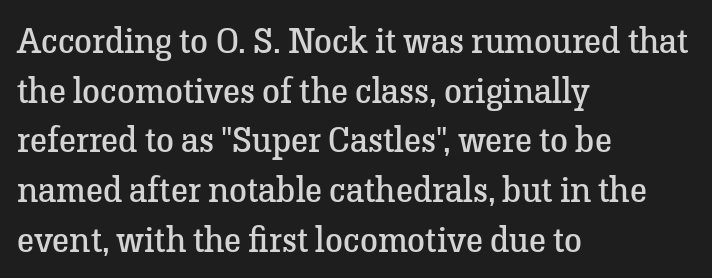
The passage shown is typed in a proportional face where columns would drift. This reads as an unemphasized weight, regular at the heaviest. In terms of letterform style, serifs are clearly present. Posture: vertical. If you measured baseline to baseline, you'd find a middling distance.
